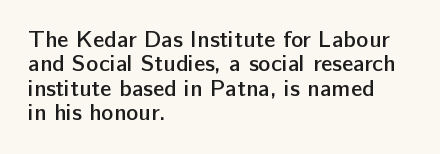
Q: Is the text bold? A: Semi-bold.
Q: Is the text italic (slanted)? A: No, it is upright.
Q: Is the text underlined? A: No.
Q: How is the paragraph aligned? A: Left-aligned.
Q: Is the spacing between letters normal or unusually wide? A: Normal.
Q: Is the spacing between lines tight, normal or loose? A: Tight.
